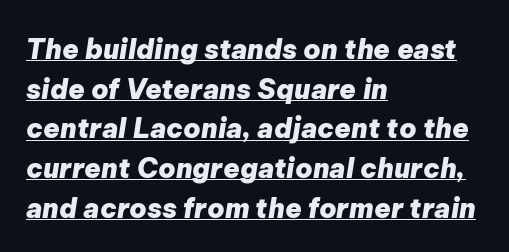
Q: Is the text bold? A: Yes.
Q: Is the text italic (slanted)? A: Yes, it leans right by about 9 degrees.
Q: Is the text underlined? A: Yes.
Q: How is the paragraph aligned? A: Left-aligned.
Q: Is the spacing between letters normal or unusually wide? A: Normal.
Q: Is the spacing between lines tight, normal or loose? A: Normal.
